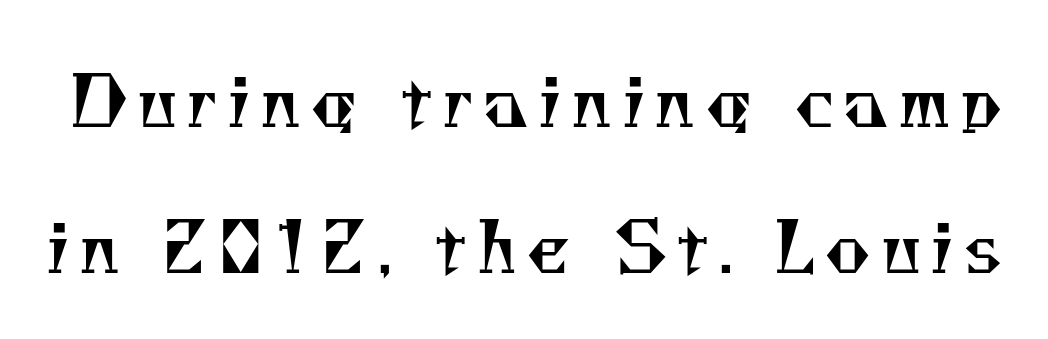
Proportional: the letters do not fall into vertical columns. Stem width sits at or under what a default text font uses. Descenders hang freely into open space. In terms of leading, this rendering errs on the spacious side. The passage shown is typeset with a serif family.
